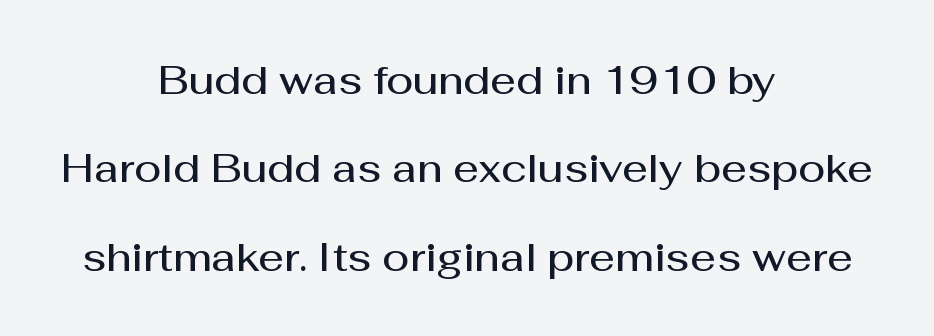
The image shows 40 px semibold sans-serif type, upright; set centered, loose line spacing (2.21x), normal letter spacing, not underlined; medium stroke contrast and a medium x-height.
